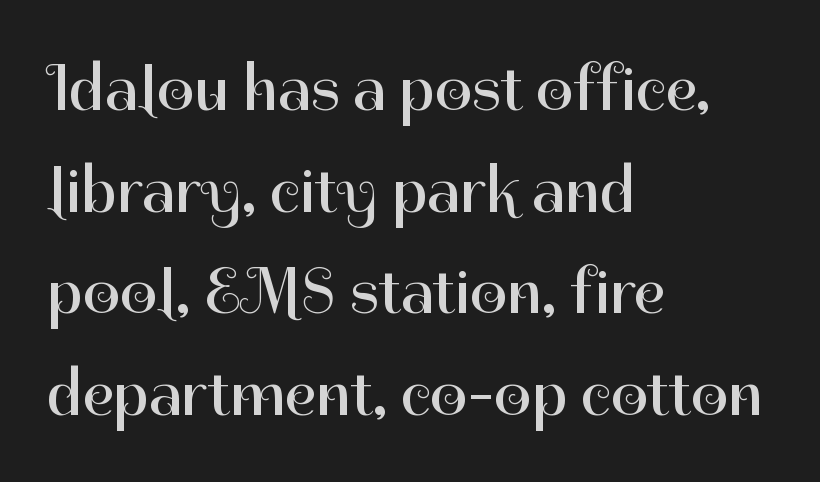
{"serif": "no", "italic": "no", "bold": "no", "weight": "regular", "width": "normal", "stroke_contrast": "high", "x_height": "medium", "monospaced": "no", "underline": "no", "align": "left", "line_spacing": "normal", "line_spacing_ratio": 1.54, "letter_spacing": "normal", "letter_spacing_em": 0.0, "glyph_px": 66}
